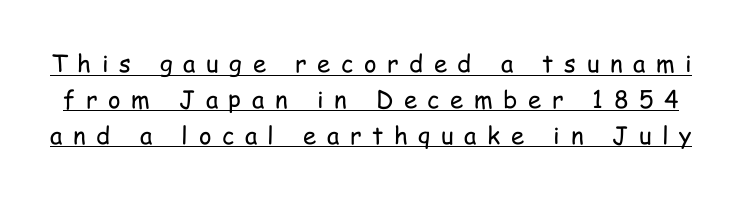
Q: Is the text bold? A: No.
Q: Is the text italic (slanted)? A: No, it is upright.
Q: Is the text underlined? A: Yes.
Q: Is the spacing between letters normal or unusually wide? A: Unusually wide.
Q: Is the spacing between lines tight, normal or loose? A: Normal.
